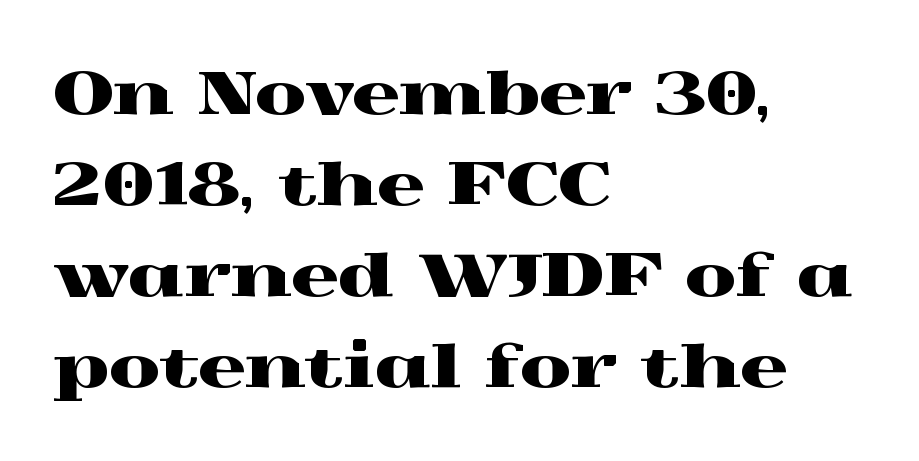
Descender tails drop into unmarked territory. Reading down the column, the eye jumps a familiar distance to each next line. The paragraph shown leans on its left margin. The passage shown is typed in a proportional face where columns would drift.
